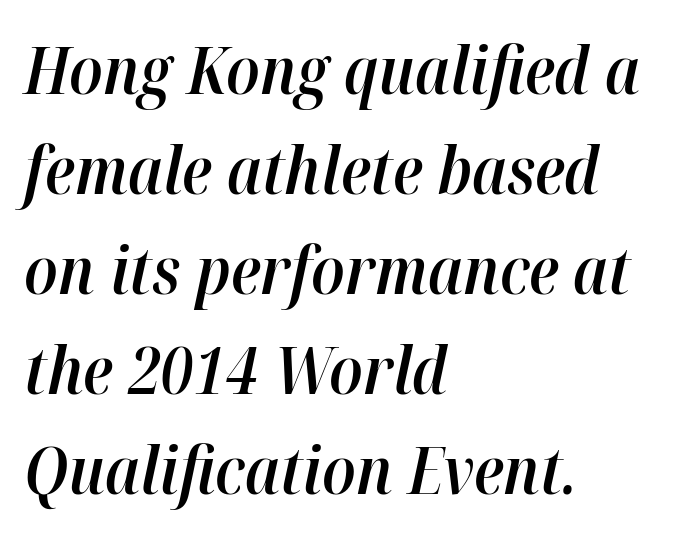
The image shows 65 px semibold type, italic (leaning right); set left-aligned, normal line spacing (1.54x), normal letter spacing, not underlined; high stroke contrast and a medium x-height.
